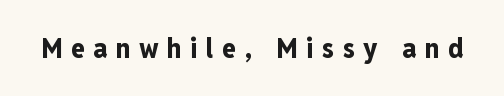
Q: Is the text bold? A: Yes.
Q: Is the text italic (slanted)? A: No, it is upright.
Q: Is the typeface a serif or a sans-serif typeface? A: Sans-serif.
Q: Is the text underlined? A: No.
Q: Is the spacing between letters normal or unusually wide? A: Unusually wide.
Q: Width (condensed, normal, or wide)? A: Condensed.
Q: Stroke contrast? A: Low.
Q: x-height? A: Medium.
Q: Monospaced? A: No.
